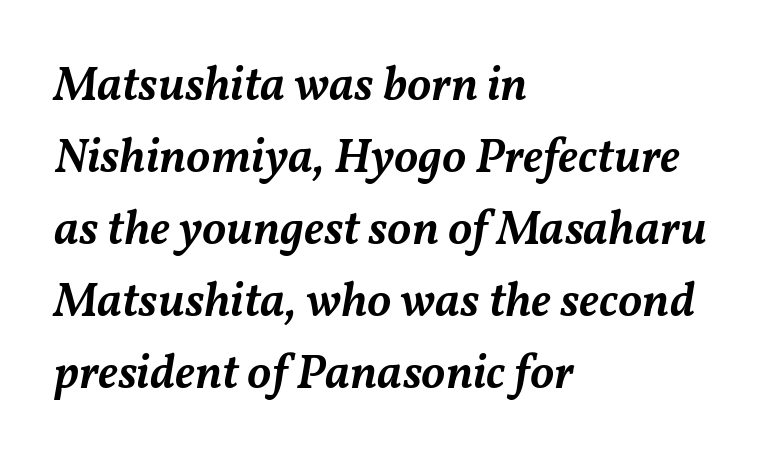
{"italic": "yes", "lean": "right", "slant_degrees": 11, "bold": "semi", "weight": "semibold", "width": "normal", "stroke_contrast": "medium", "x_height": "medium", "monospaced": "no", "underline": "no", "align": "left", "line_spacing": "normal", "line_spacing_ratio": 1.5, "letter_spacing": "normal", "letter_spacing_em": 0.0, "glyph_px": 48}
